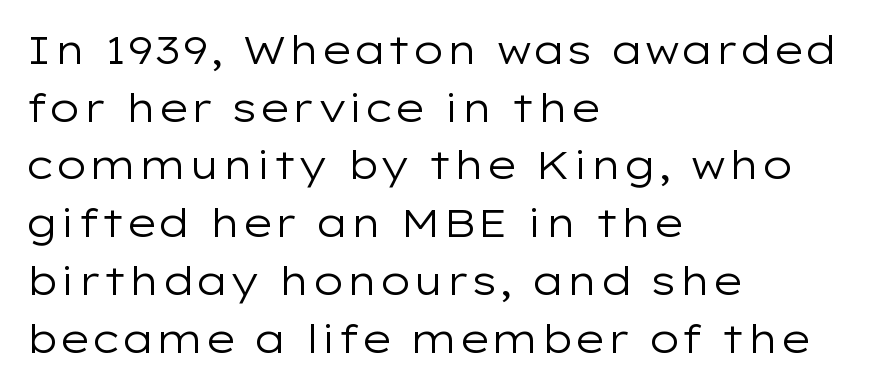
Q: Is the text bold? A: No.
Q: Is the text italic (slanted)? A: No, it is upright.
Q: Is the typeface a serif or a sans-serif typeface? A: Sans-serif.
Q: Is the text underlined? A: No.
Q: How is the paragraph aligned? A: Left-aligned.
Q: Is the spacing between letters normal or unusually wide? A: Normal.
Q: Is the spacing between lines tight, normal or loose? A: Normal.
Q: Width (condensed, normal, or wide)? A: Wide.
Q: Stroke contrast? A: Low.
Q: x-height? A: Medium.
Q: Monospaced? A: No.
